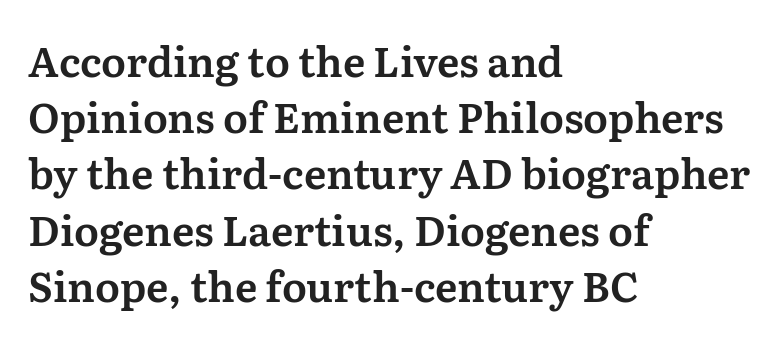
Tall strokes in this sample are plumb rather than angled. The face used here is proportionally spaced, like ordinary book or web type. Underline: absent. Quick note: interline space is typical.
